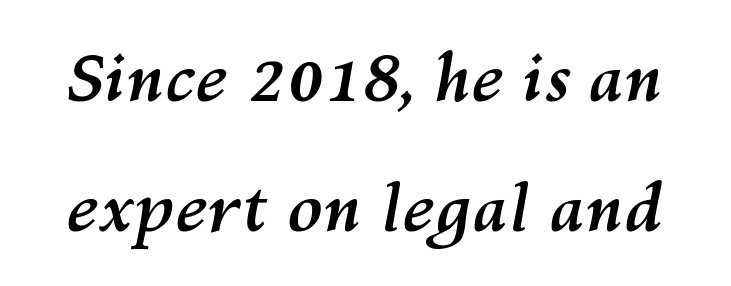
The image shows 65 px semibold type, italic (leaning right); set loose line spacing (2.0x), normal letter spacing, not underlined; medium stroke contrast and a medium x-height.
